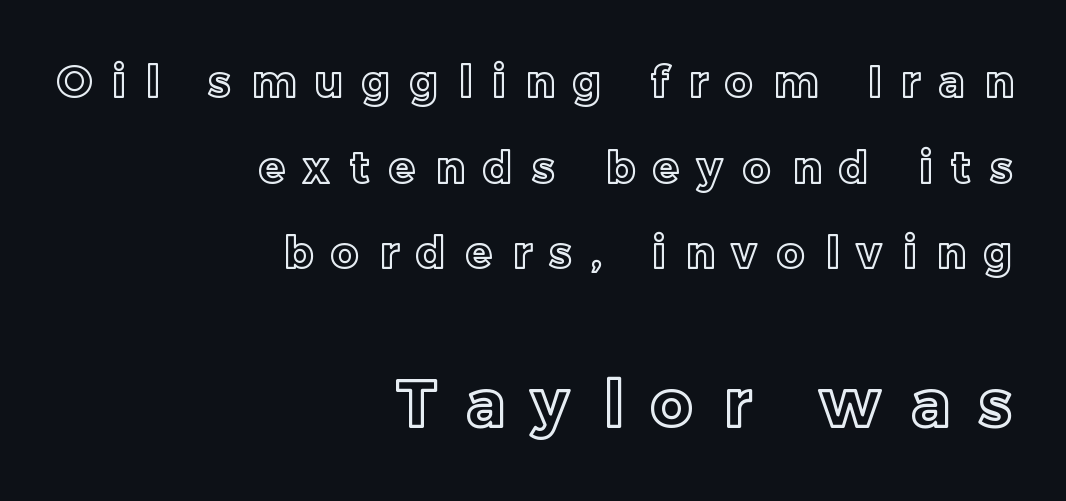
Note the varied advance widths — an 'i' is clearly narrower than an 'm'. Plain, unruled lines of type. Unlike italic type, these characters show no tilt at all. Is there much room between lines? Yes — plenty of vertical air separates them. The passage is arranged like a letterhead date or caption credit — flush right. Size contrast runs from small at the top to large at the bottom.
